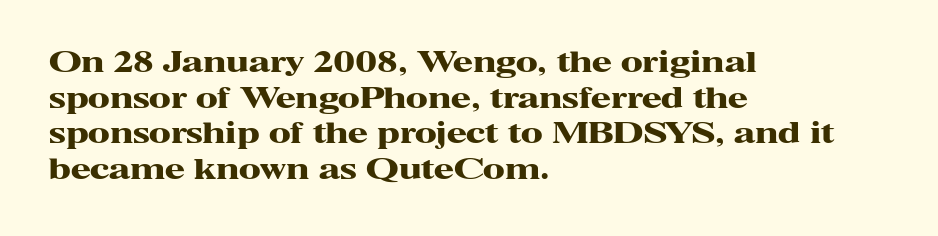
Nothing unusual about the tracking: characters are spaced as the font intends. No word sits above an underline. All the whitespace from short lines collects on the right. Think of a printed novel: that variable character pitch is what you see here.
